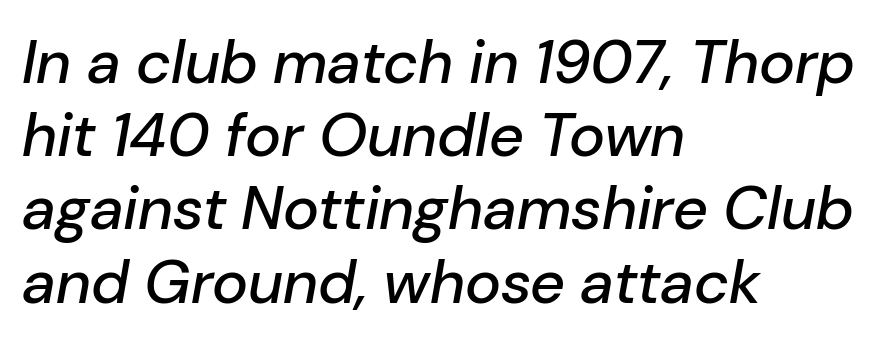
The image shows 61 px text type, italic (leaning right); set left-aligned, line spacing 1.2x, normal letter spacing, not underlined; low stroke contrast and a medium x-height.
